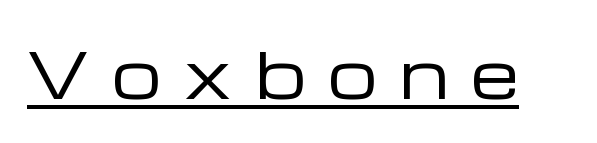
The image shows 62 px regular-weight, wide sans-serif type, upright; set unusually wide letter spacing (+0.37 em), underlined; low stroke contrast and a medium x-height.
